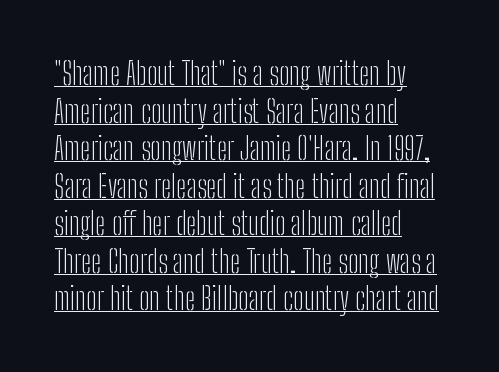
The letters look calm and open, with moderate or lighter stems. Is this a sans? Yes — the strokes have no serifs. If you drew a line through each stem, it would be perfectly vertical. Varying glyph widths throughout — classic text-font behaviour. Beneath each row of characters lies a ruled line.
